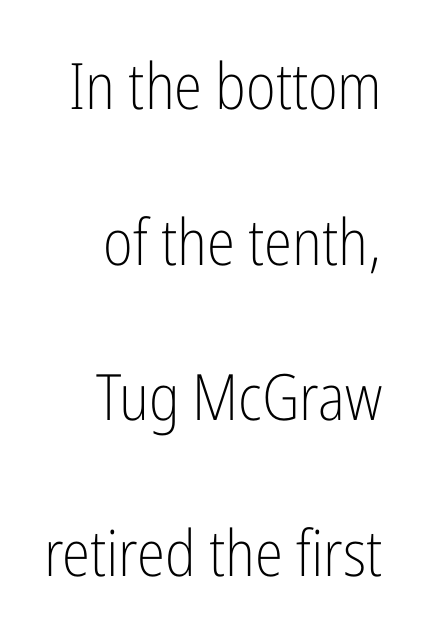
The image shows 64 px light, condensed sans-serif type, upright; set right-aligned, loose line spacing (2.43x), normal letter spacing, not underlined; low stroke contrast and a medium x-height.
